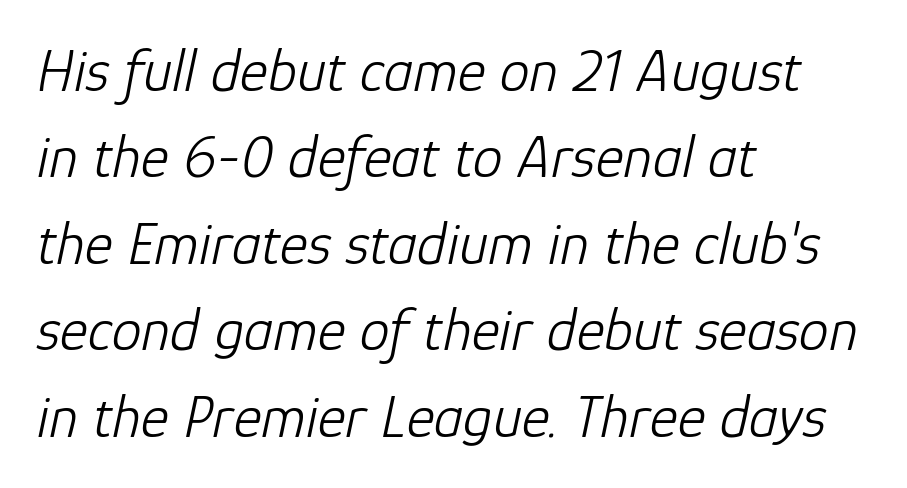
Q: Is the text bold? A: No.
Q: Is the text italic (slanted)? A: Yes, it leans right by about 12 degrees.
Q: Is the text underlined? A: No.
Q: How is the paragraph aligned? A: Left-aligned.
Q: Is the spacing between letters normal or unusually wide? A: Normal.
Q: Is the spacing between lines tight, normal or loose? A: Normal.
Q: Width (condensed, normal, or wide)? A: Normal.
Q: Stroke contrast? A: Low.
Q: x-height? A: Medium.
Q: Monospaced? A: No.
